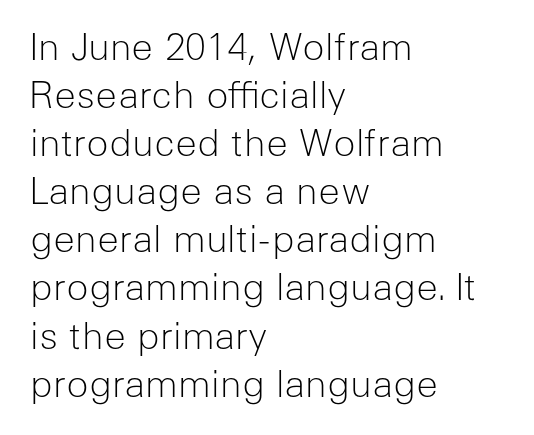
{"serif": "no", "italic": "no", "bold": "no", "weight": "light", "width": "normal", "stroke_contrast": "low", "x_height": "medium", "monospaced": "no", "underline": "no", "align": "left", "line_spacing": "normal", "line_spacing_ratio": 1.3, "letter_spacing": "normal", "letter_spacing_em": 0.0, "glyph_px": 37}
